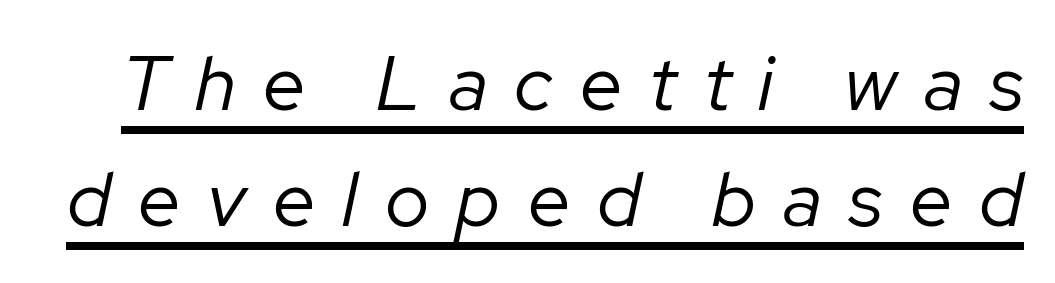
Quick note: underline on. Caption: expanded tracking, letters set apart. Here the designer chose a conventional face with non-uniform glyph widths. Honestly, the row spacing looks completely unremarkable. On a weight scale, this lands at 450 or below.
